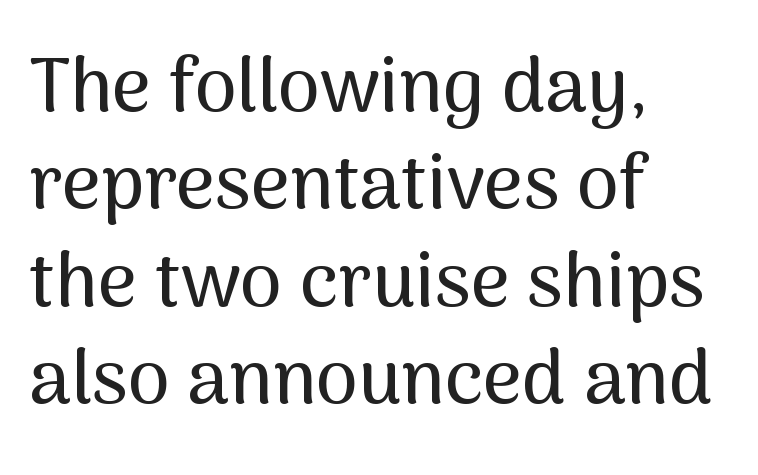
The letters sit at their default tracking, neither squeezed nor spread. Horizontally, the lines are justified to the leading edge only. Spacing verdict: proportional, widths tailored to each character. Vertical strokes here are truly vertical.
